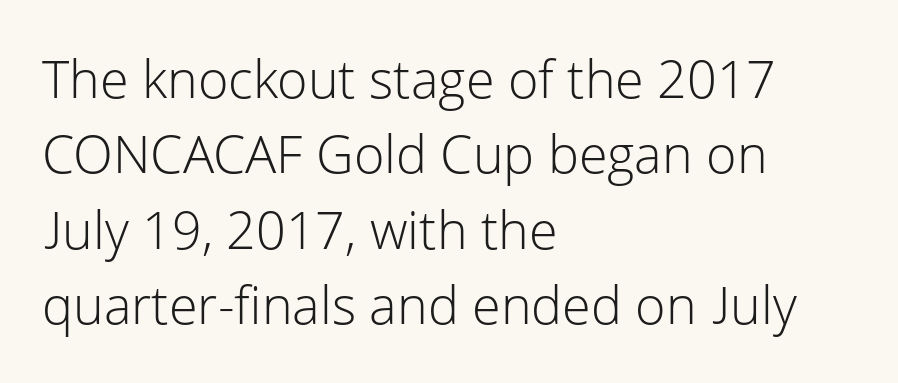
The image shows 52 px light sans-serif type, upright; set left-aligned, normal line spacing (1.45x), normal letter spacing, not underlined; low stroke contrast and a medium x-height.
